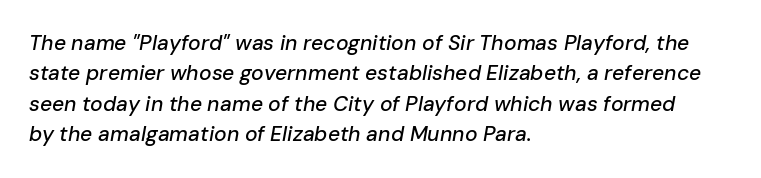
Q: Is the text italic (slanted)? A: Yes, it leans right by about 10 degrees.
Q: Is the text underlined? A: No.
Q: How is the paragraph aligned? A: Left-aligned.
Q: Is the spacing between letters normal or unusually wide? A: Normal.
Q: Is the spacing between lines tight, normal or loose? A: Normal.
